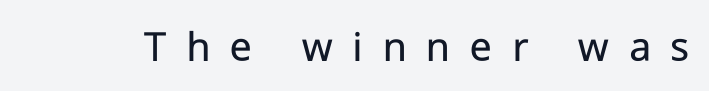
{"serif": "no", "italic": "no", "bold": "no", "weight": "regular", "width": "normal", "stroke_contrast": "low", "x_height": "medium", "monospaced": "no", "underline": "no", "letter_spacing": "wide", "letter_spacing_em": 0.44, "glyph_px": 45}
